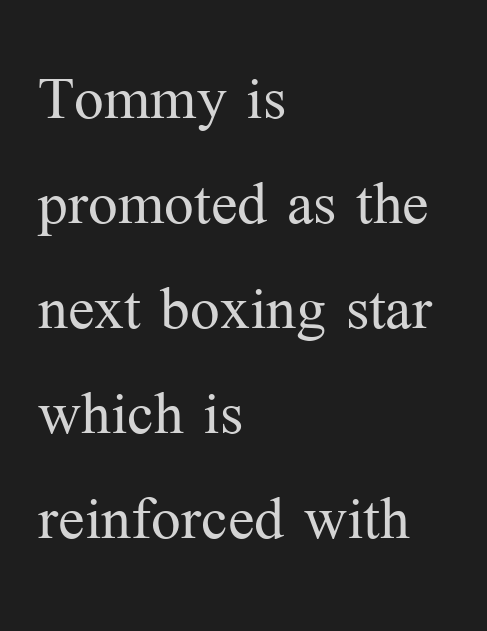
{"serif": "yes", "italic": "no", "bold": "no", "weight": "light", "width": "normal", "stroke_contrast": "medium", "x_height": "medium", "monospaced": "no", "underline": "no", "align": "left", "line_spacing": "normal", "line_spacing_ratio": 1.33, "letter_spacing": "normal", "letter_spacing_em": 0.0, "glyph_px": 79}
